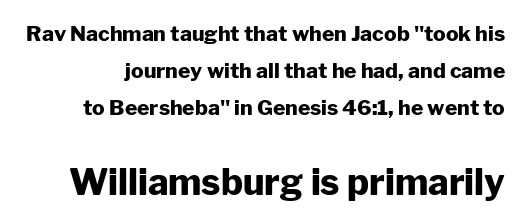
{"serif": "no", "italic": "no", "bold": "yes", "weight": "heavy", "width": "normal", "stroke_contrast": "low", "x_height": "medium", "monospaced": "no", "underline": "no", "line_spacing_ratio": 1.76, "letter_spacing": "normal", "letter_spacing_em": 0.0, "larger_block": "second", "size_ratio": 1.71, "glyph_px": 36}
